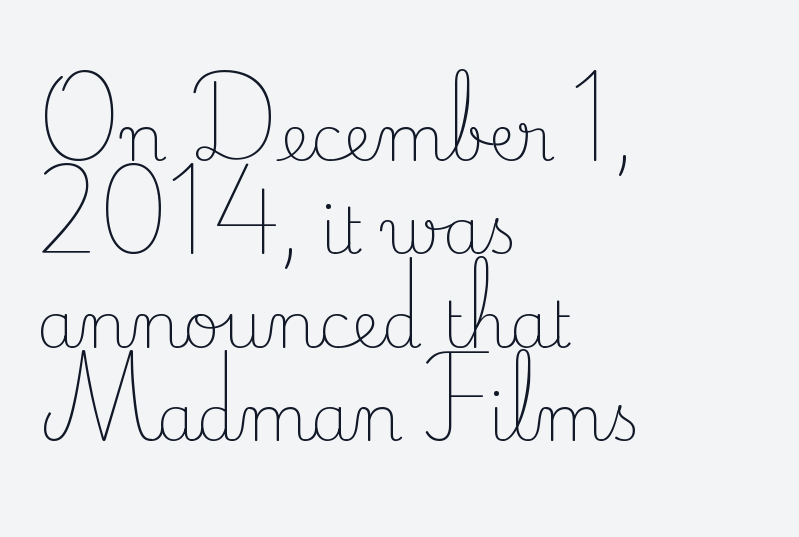
Tall strokes in this sample are plumb rather than angled. This rendering features lettering with no underline. The horizontal fit of the characters is conventional and even. A student would call this left alignment; a typographer would say flush left, rag right. You could not count columns in this text — the font is proportionally spaced.
